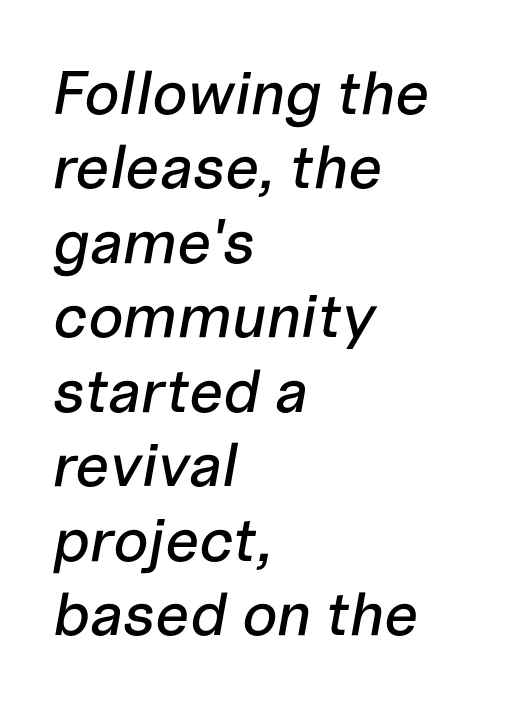
{"italic": "yes", "lean": "right", "slant_degrees": 10, "width": "normal", "stroke_contrast": "low", "x_height": "medium", "monospaced": "no", "underline": "no", "align": "left", "line_spacing_ratio": 1.22, "letter_spacing": "normal", "letter_spacing_em": 0.0, "glyph_px": 61}
